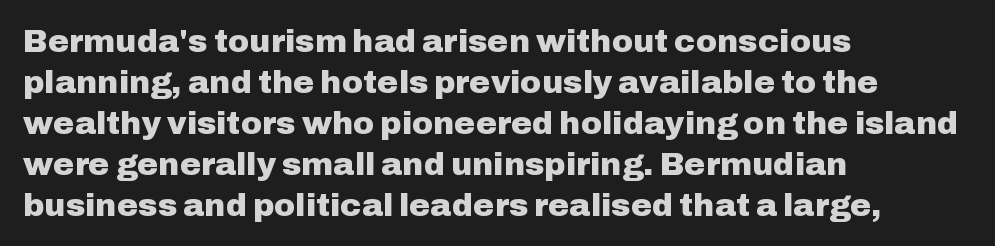
{"serif": "no", "italic": "no", "bold": "yes", "weight": "heavy", "width": "normal", "stroke_contrast": "low", "x_height": "medium", "monospaced": "no", "underline": "no", "align": "left", "line_spacing": "normal", "line_spacing_ratio": 1.28, "letter_spacing": "normal", "letter_spacing_em": 0.0, "glyph_px": 32}
